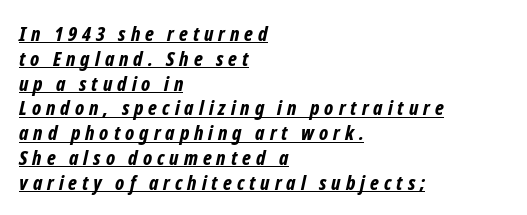
Is the block centered? No — it sits flush against the left margin. The face used here has a pronounced slope to its letters. Stroke thickness is high; the sample reads as a true bold. The letterforms stand isolated, each surrounded by extra space. This is underlined copy, the kind a proofreader might mark for attention.
